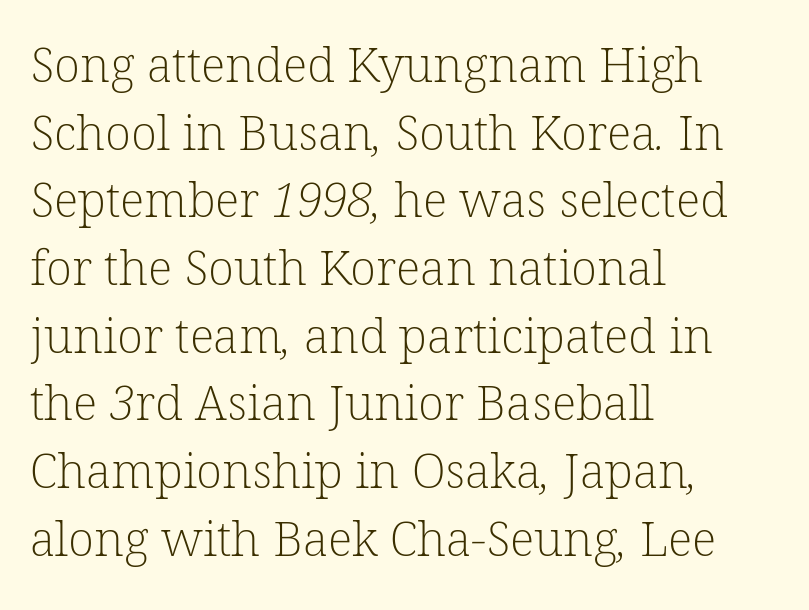
{"serif": "yes", "bold": "no", "weight": "light", "width": "normal", "stroke_contrast": "low", "x_height": "medium", "monospaced": "no", "underline": "no", "align": "left", "line_spacing": "normal", "line_spacing_ratio": 1.41, "letter_spacing": "normal", "letter_spacing_em": 0.0, "glyph_px": 48}
